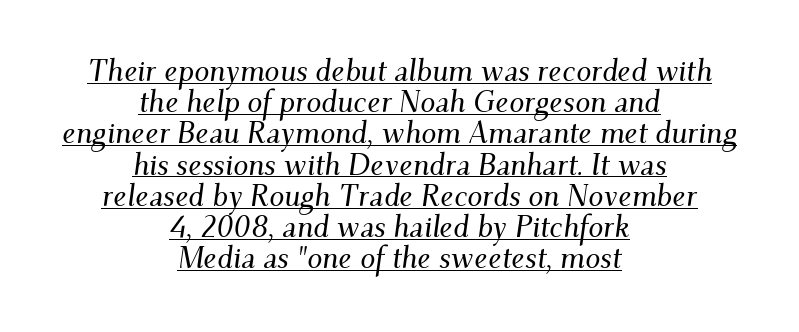
{"serif": "yes", "italic": "yes", "lean": "right", "slant_degrees": 9, "width": "normal", "stroke_contrast": "medium", "x_height": "small", "monospaced": "no", "underline": "yes", "align": "center", "line_spacing": "tight", "line_spacing_ratio": 1.04, "letter_spacing": "normal", "letter_spacing_em": 0.0, "glyph_px": 30}
